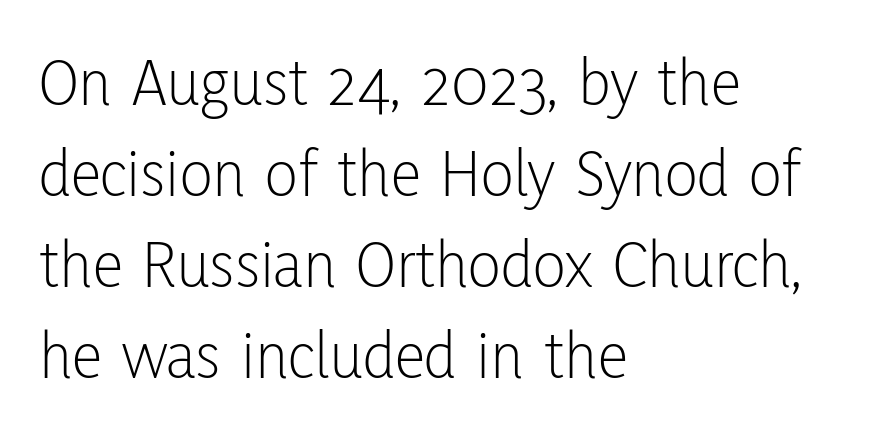
Q: Is the text bold? A: No.
Q: Is the text italic (slanted)? A: No, it is upright.
Q: Is the typeface a serif or a sans-serif typeface? A: Sans-serif.
Q: Is the text underlined? A: No.
Q: How is the paragraph aligned? A: Left-aligned.
Q: Is the spacing between letters normal or unusually wide? A: Normal.
Q: Is the spacing between lines tight, normal or loose? A: Normal.
Q: Width (condensed, normal, or wide)? A: Condensed.
Q: Stroke contrast? A: Low.
Q: x-height? A: Medium.
Q: Monospaced? A: No.
